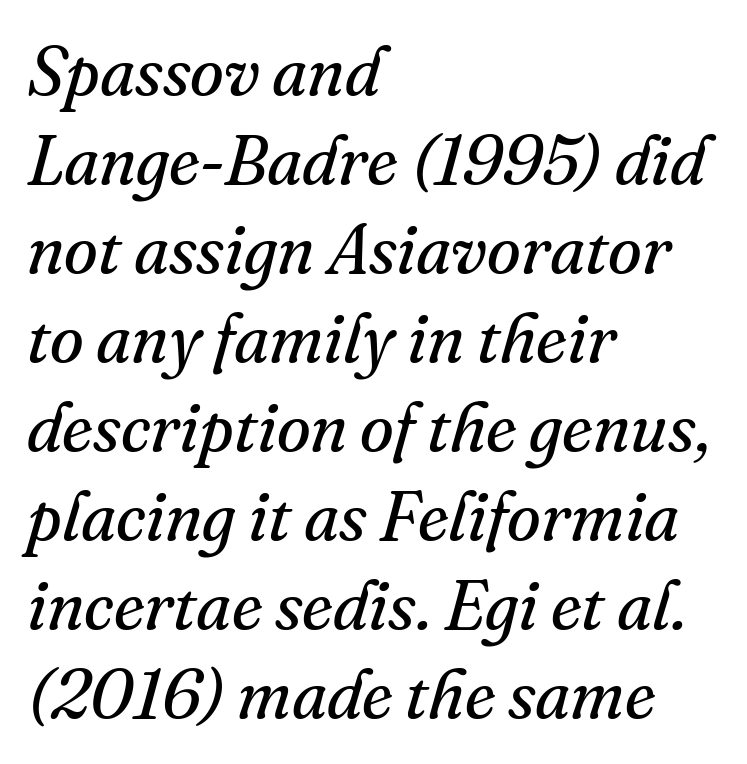
Q: Is the text bold? A: No.
Q: Is the text italic (slanted)? A: Yes, it leans right by about 16 degrees.
Q: Is the typeface a serif or a sans-serif typeface? A: Serif.
Q: Is the text underlined? A: No.
Q: How is the paragraph aligned? A: Left-aligned.
Q: Is the spacing between letters normal or unusually wide? A: Normal.
Q: Is the spacing between lines tight, normal or loose? A: Normal.
Q: Width (condensed, normal, or wide)? A: Normal.
Q: Stroke contrast? A: Medium.
Q: x-height? A: Small.
Q: Monospaced? A: No.
